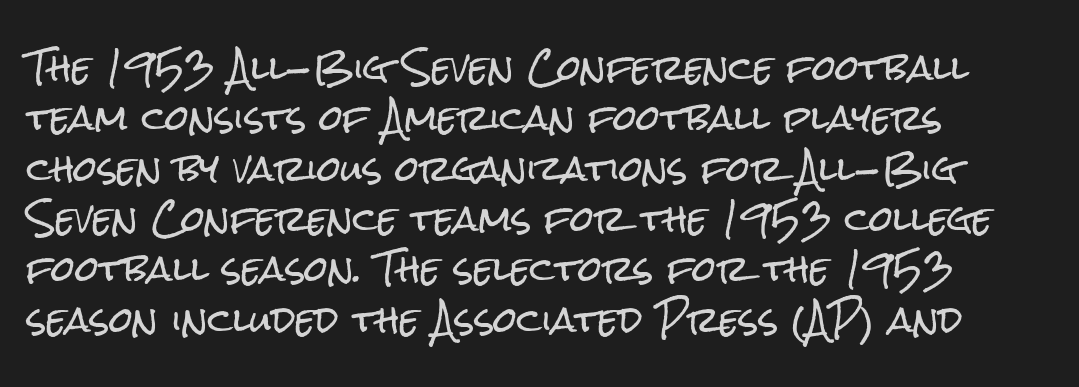
Q: Is the text italic (slanted)? A: No, it is upright.
Q: Is the typeface a serif or a sans-serif typeface? A: Sans-serif.
Q: Is the text underlined? A: No.
Q: How is the paragraph aligned? A: Left-aligned.
Q: Is the spacing between letters normal or unusually wide? A: Normal.
Q: Is the spacing between lines tight, normal or loose? A: Normal.
Q: Width (condensed, normal, or wide)? A: Condensed.
Q: Stroke contrast? A: Low.
Q: x-height? A: Medium.
Q: Monospaced? A: No.
